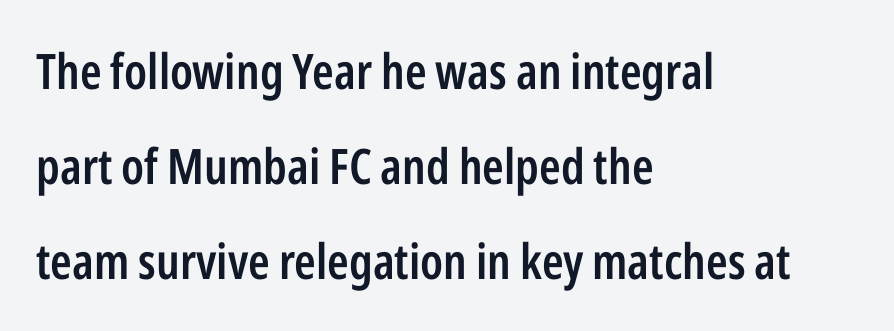
Q: Is the text bold? A: Semi-bold.
Q: Is the text italic (slanted)? A: No, it is upright.
Q: Is the typeface a serif or a sans-serif typeface? A: Sans-serif.
Q: Is the text underlined? A: No.
Q: How is the paragraph aligned? A: Left-aligned.
Q: Is the spacing between letters normal or unusually wide? A: Normal.
Q: Is the spacing between lines tight, normal or loose? A: Loose.
Q: Width (condensed, normal, or wide)? A: Condensed.
Q: Stroke contrast? A: Low.
Q: x-height? A: Medium.
Q: Monospaced? A: No.
